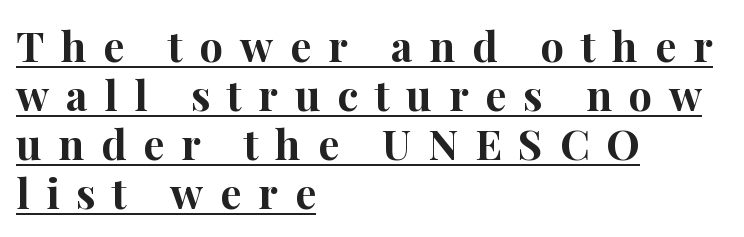
Spacing verdict: proportional, widths tailored to each character. Each word looks stretched out because of the extra space between its letters. The characters display serif detailing at their extremities. Line beginnings align vertically; line endings do not.
